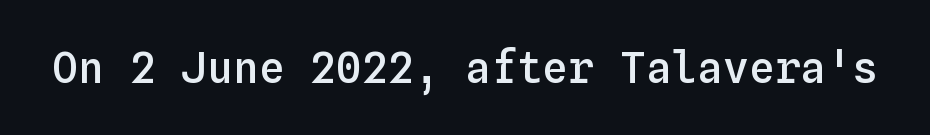
{"italic": "no", "bold": "semi", "weight": "semibold", "width": "normal", "stroke_contrast": "low", "x_height": "medium", "monospaced": "yes", "underline": "no", "letter_spacing": "normal", "letter_spacing_em": 0.0, "glyph_px": 43}
